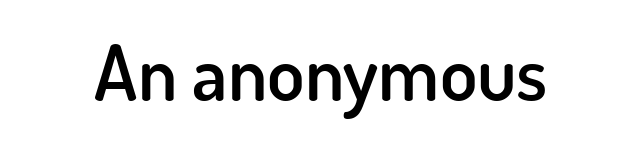
The image shows 77 px semibold sans-serif type, upright; set normal letter spacing, not underlined; low stroke contrast and a small x-height.
